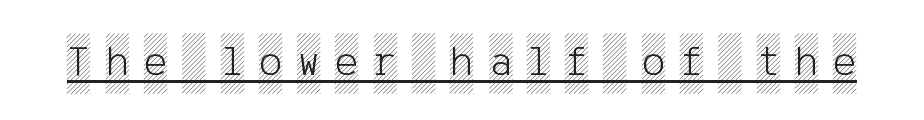
Q: Is the text italic (slanted)? A: No, it is upright.
Q: Is the text underlined? A: Yes.
Q: Is the spacing between letters normal or unusually wide? A: Unusually wide.
Q: Width (condensed, normal, or wide)? A: Condensed.
Q: x-height? A: Large.
